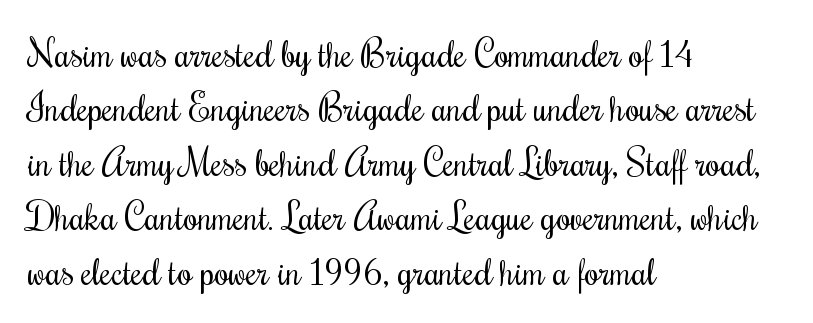
{"bold": "no", "weight": "regular", "width": "condensed", "stroke_contrast": "medium", "x_height": "small", "monospaced": "no", "underline": "no", "align": "left", "line_spacing": "normal", "line_spacing_ratio": 1.47, "letter_spacing": "normal", "letter_spacing_em": 0.0, "glyph_px": 37}
